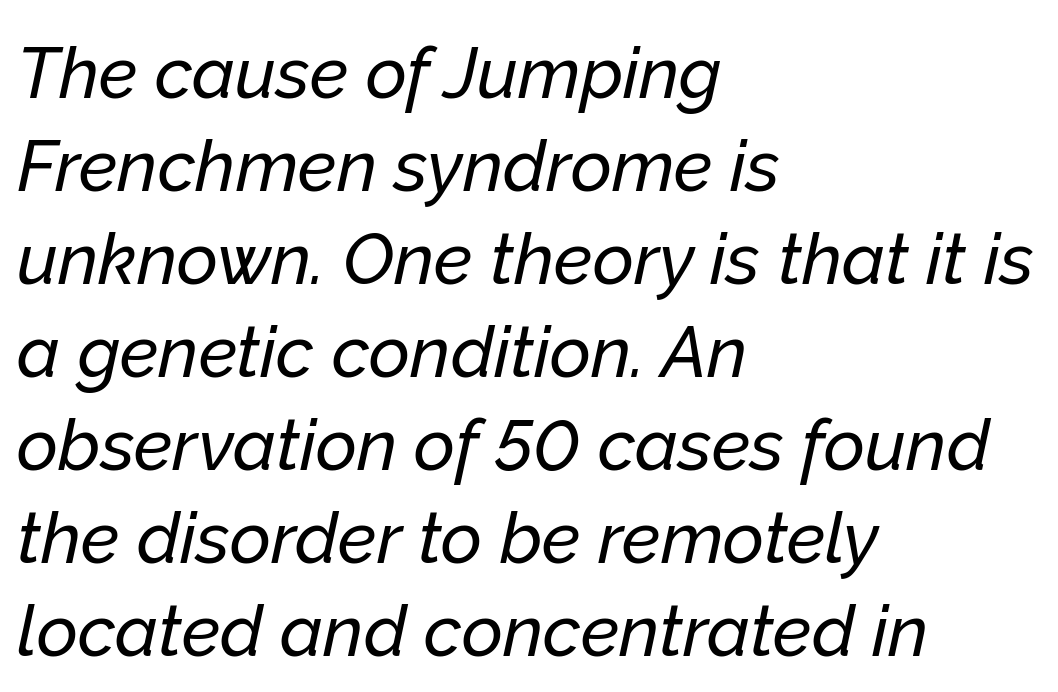
{"italic": "yes", "lean": "right", "slant_degrees": 12, "width": "normal", "stroke_contrast": "low", "x_height": "medium", "monospaced": "no", "underline": "no", "align": "left", "line_spacing": "normal", "line_spacing_ratio": 1.31, "letter_spacing": "normal", "letter_spacing_em": 0.0, "glyph_px": 71}
